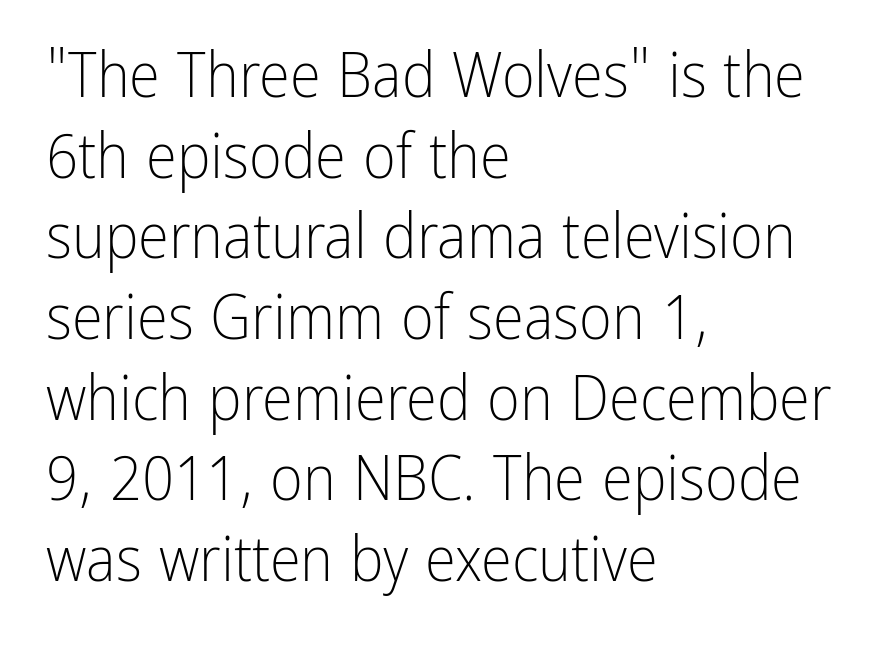
Q: Is the text bold? A: No.
Q: Is the text italic (slanted)? A: No, it is upright.
Q: Is the typeface a serif or a sans-serif typeface? A: Sans-serif.
Q: Is the text underlined? A: No.
Q: How is the paragraph aligned? A: Left-aligned.
Q: Is the spacing between letters normal or unusually wide? A: Normal.
Q: Is the spacing between lines tight, normal or loose? A: Normal.
Q: Width (condensed, normal, or wide)? A: Condensed.
Q: Stroke contrast? A: Low.
Q: x-height? A: Medium.
Q: Monospaced? A: No.
